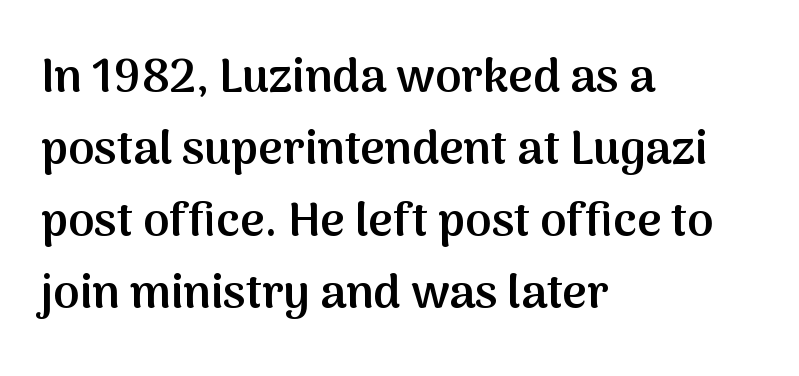
The space directly below the letters is spotless. Each word holds together tightly as a unit, with standard inter-letter gaps. If you drew a ruler down the left edge, every line would touch it. The typography opts for an upright posture over an oblique one.
